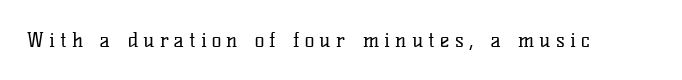
{"italic": "no", "bold": "no", "underline": "no", "letter_spacing": "wide", "letter_spacing_em": 0.26, "glyph_px": 20}
